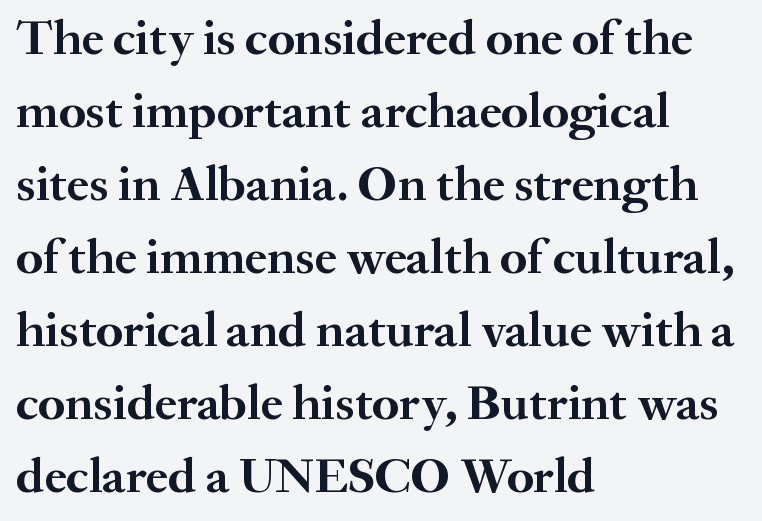
Q: Is the text bold? A: Yes.
Q: Is the text italic (slanted)? A: No, it is upright.
Q: Is the typeface a serif or a sans-serif typeface? A: Serif.
Q: Is the text underlined? A: No.
Q: How is the paragraph aligned? A: Left-aligned.
Q: Is the spacing between letters normal or unusually wide? A: Normal.
Q: Is the spacing between lines tight, normal or loose? A: Normal.
Q: Width (condensed, normal, or wide)? A: Normal.
Q: Stroke contrast? A: Medium.
Q: x-height? A: Small.
Q: Monospaced? A: No.
